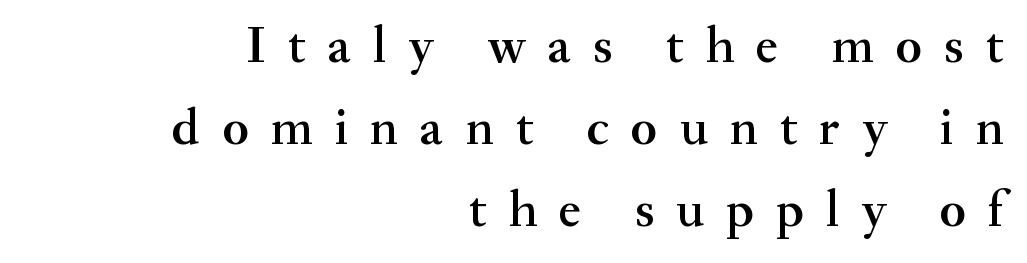
Q: Is the text bold? A: Semi-bold.
Q: Is the text italic (slanted)? A: No, it is upright.
Q: Is the typeface a serif or a sans-serif typeface? A: Serif.
Q: Is the text underlined? A: No.
Q: How is the paragraph aligned? A: Right-aligned.
Q: Is the spacing between letters normal or unusually wide? A: Unusually wide.
Q: Is the spacing between lines tight, normal or loose? A: Normal.
Q: Width (condensed, normal, or wide)? A: Normal.
Q: Stroke contrast? A: Medium.
Q: x-height? A: Small.
Q: Monospaced? A: No.
